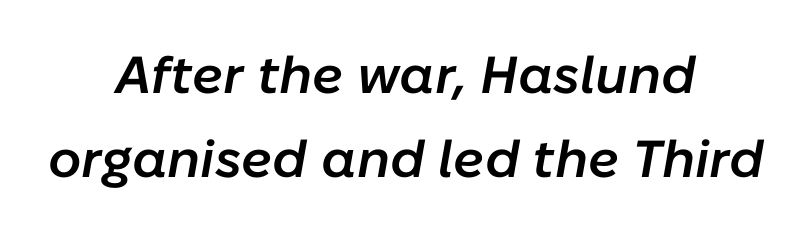
The image shows 52 px semibold type, italic (leaning right); set centered, normal line spacing (1.62x), normal letter spacing, not underlined; low stroke contrast and a medium x-height.
